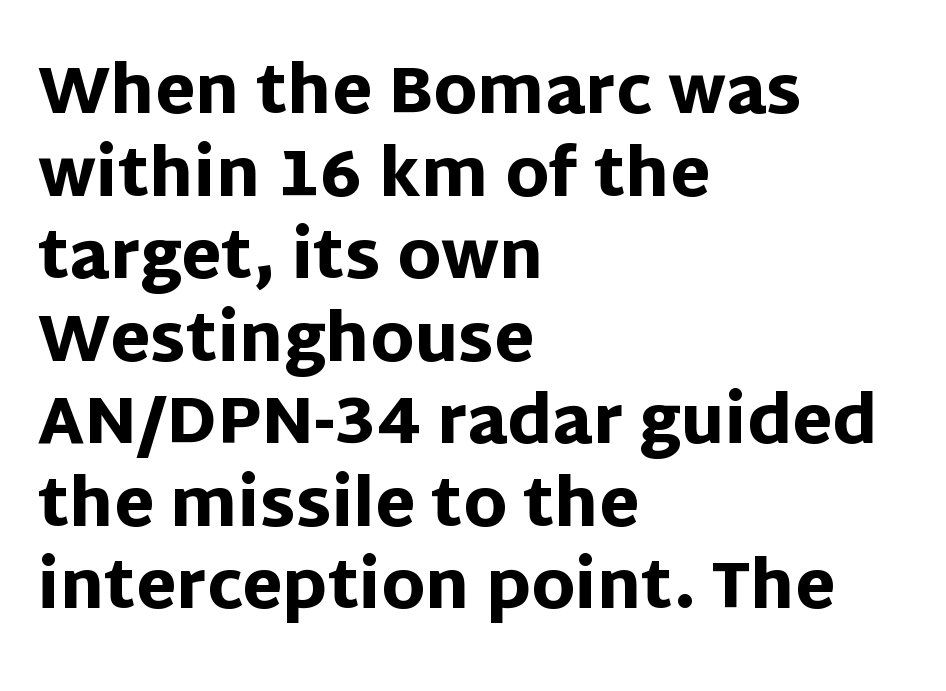
{"serif": "no", "italic": "no", "bold": "yes", "weight": "heavy", "width": "normal", "stroke_contrast": "low", "x_height": "large", "monospaced": "no", "underline": "no", "align": "left", "line_spacing": "normal", "line_spacing_ratio": 1.27, "letter_spacing": "normal", "letter_spacing_em": 0.0, "glyph_px": 65}
